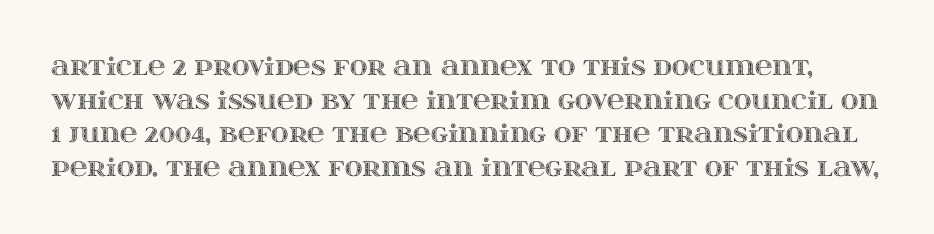
The image shows 24 px text type, upright; set normal line spacing (1.4x), normal letter spacing, not underlined.
